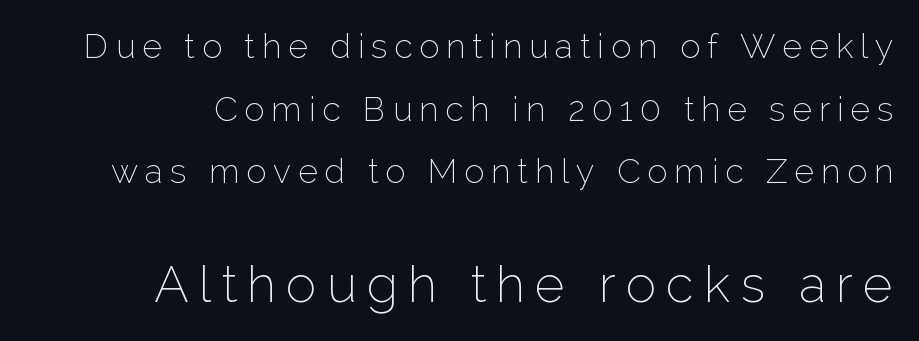
{"serif": "no", "italic": "no", "bold": "no", "weight": "thin", "width": "normal", "stroke_contrast": "low", "x_height": "medium", "monospaced": "no", "underline": "no", "line_spacing_ratio": 1.84, "letter_spacing": "wide", "letter_spacing_em": 0.2, "larger_block": "second", "size_ratio": 1.5, "glyph_px": 51}
